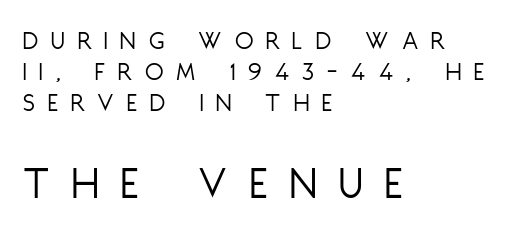
{"serif": "no", "italic": "no", "bold": "no", "weight": "light", "width": "condensed", "stroke_contrast": "low", "x_height": "large", "monospaced": "no", "underline": "no", "align": "left", "line_spacing": "tight", "line_spacing_ratio": 1.15, "letter_spacing": "wide", "letter_spacing_em": 0.48, "larger_block": "second", "size_ratio": 1.74, "glyph_px": 47}
